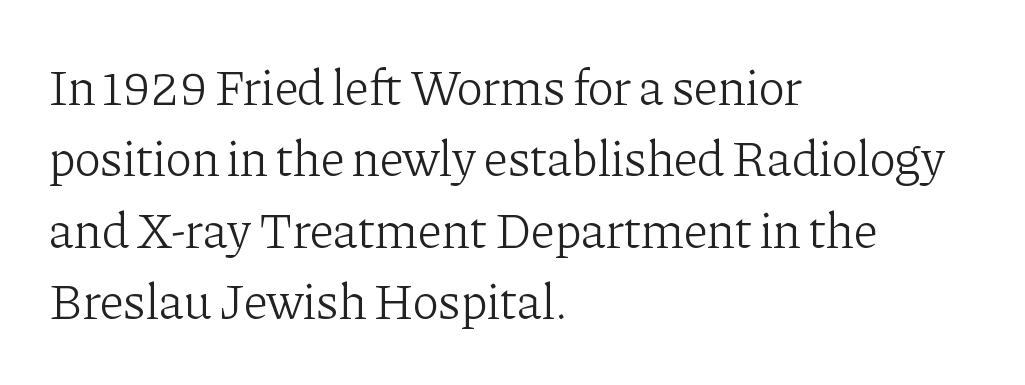
{"serif": "yes", "italic": "no", "bold": "no", "weight": "light", "width": "normal", "stroke_contrast": "low", "x_height": "medium", "monospaced": "no", "underline": "no", "align": "left", "line_spacing": "normal", "line_spacing_ratio": 1.43, "letter_spacing": "normal", "letter_spacing_em": 0.0, "glyph_px": 50}
